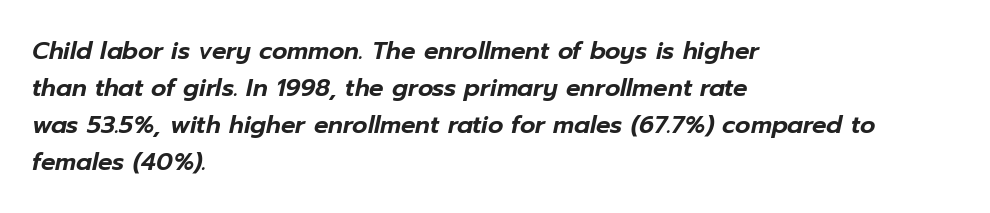
The image shows 24 px text type, italic (leaning right); set left-aligned, normal line spacing (1.54x), normal letter spacing, not underlined.
